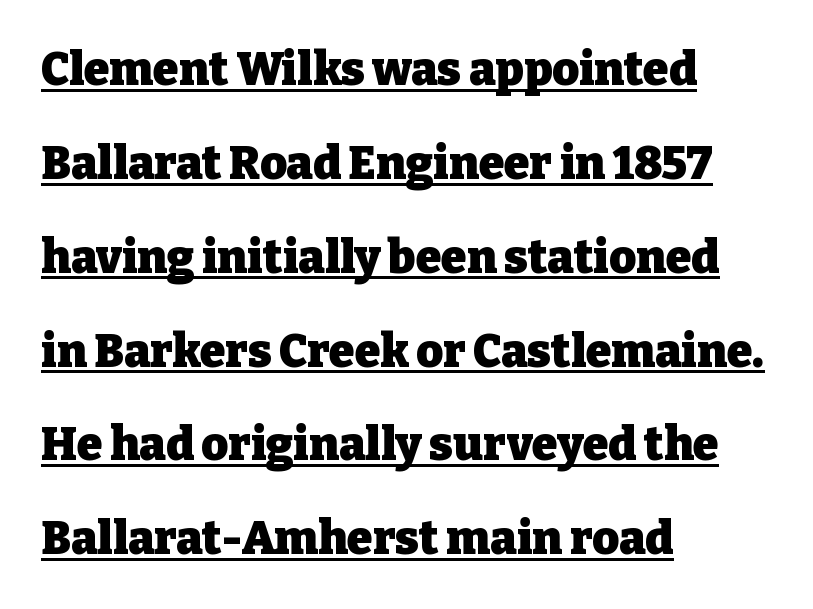
Italic? Not at all — the glyphs are vertical. Decoration check: the copy is underlined. The passage is arranged the way most books set body copy — flush left. Successive baselines arrive slowly, with a big drop between each. Glyph-to-glyph distance matches everyday printed text.
